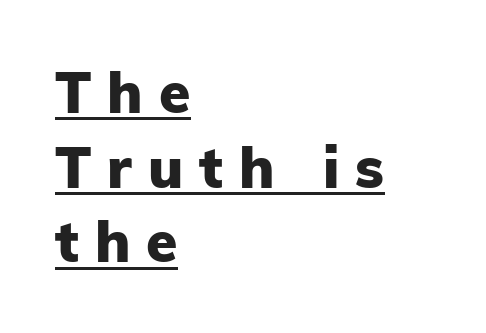
{"serif": "no", "italic": "no", "bold": "yes", "weight": "heavy", "width": "normal", "stroke_contrast": "low", "x_height": "medium", "monospaced": "no", "underline": "yes", "align": "left", "line_spacing": "normal", "line_spacing_ratio": 1.31, "letter_spacing": "wide", "letter_spacing_em": 0.28, "glyph_px": 57}
